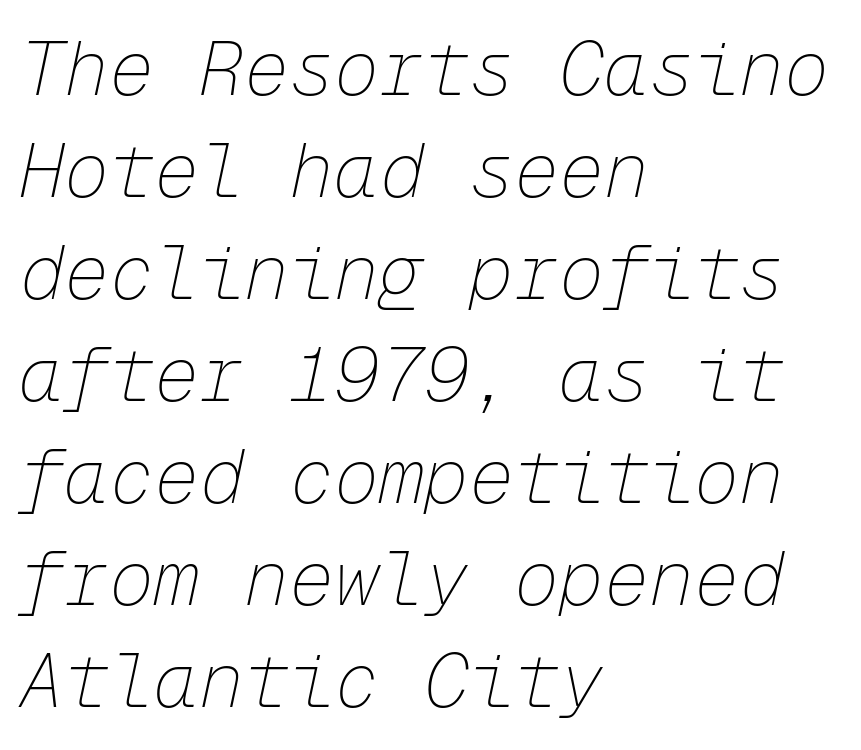
{"italic": "yes", "lean": "right", "slant_degrees": 12, "bold": "no", "weight": "thin", "width": "normal", "stroke_contrast": "low", "x_height": "medium", "monospaced": "yes", "underline": "no", "align": "left", "line_spacing": "normal", "line_spacing_ratio": 1.36, "letter_spacing": "normal", "letter_spacing_em": 0.0, "glyph_px": 75}
